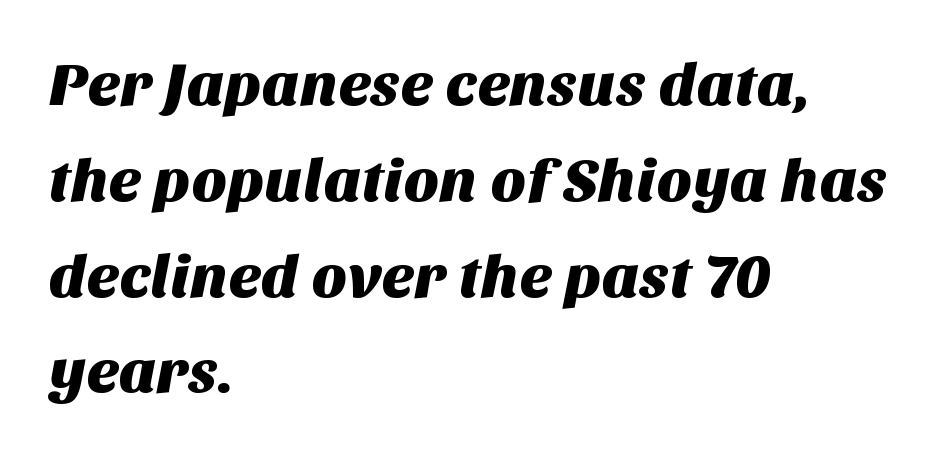
Q: Is the typeface a serif or a sans-serif typeface? A: Sans-serif.
Q: Is the text underlined? A: No.
Q: How is the paragraph aligned? A: Left-aligned.
Q: Is the spacing between letters normal or unusually wide? A: Normal.
Q: Is the spacing between lines tight, normal or loose? A: Normal.
Q: Width (condensed, normal, or wide)? A: Normal.
Q: Stroke contrast? A: Medium.
Q: x-height? A: Large.
Q: Monospaced? A: No.
